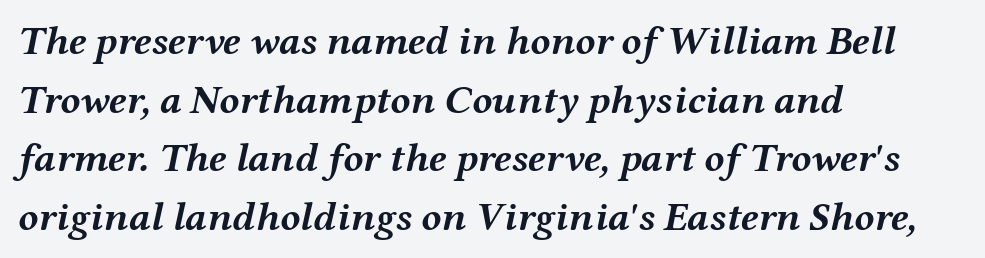
The image shows 41 px semibold, wide type, italic (leaning right); set left-aligned, normal line spacing (1.43x), normal letter spacing, not underlined; medium stroke contrast and a medium x-height.
